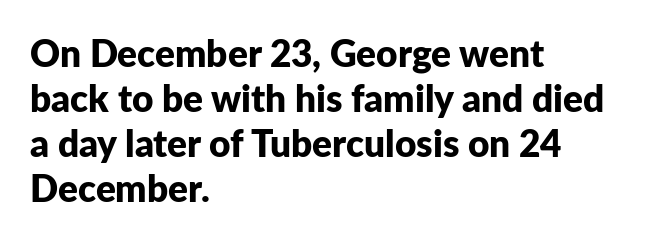
This rendering uses left alignment, leaving the right contour irregular. A typesetter would call this zero additional tracking. The letters stand upright; this is a roman face. Proportional: the letters do not fall into vertical columns.
